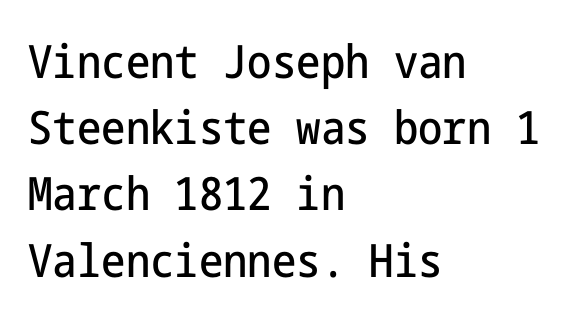
The image shows 46 px condensed sans-serif type, upright; set left-aligned, normal line spacing (1.44x), normal letter spacing, not underlined; low stroke contrast and a medium x-height.
